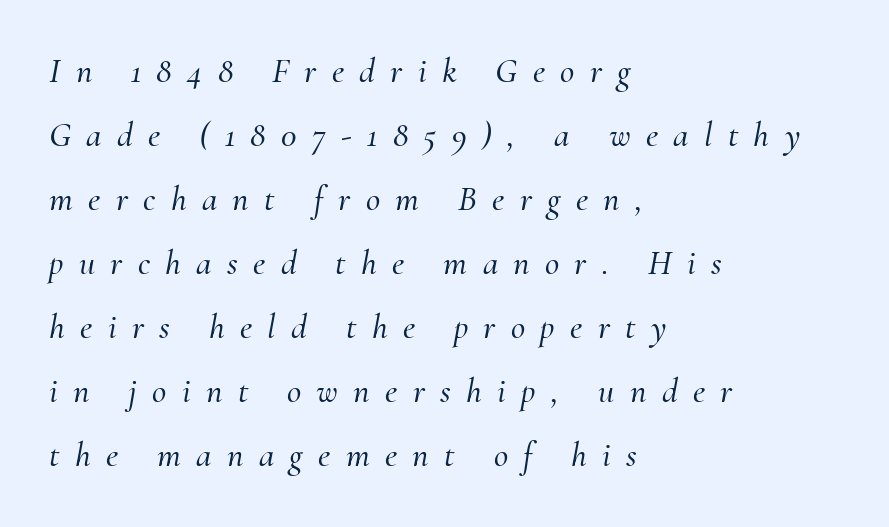
Posture: slanted. Between one letter and the next there's a generous, obvious gap. This rendering employs a face with finishing strokes, i.e., a serif. Varying glyph widths throughout — classic text-font behaviour. The lines in this sample share a left origin and differ only in where they stop. This rendering features lettering with no underline.
